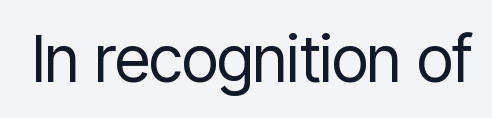
The image shows 64 px regular-weight, condensed sans-serif type, upright; set normal letter spacing, not underlined; low stroke contrast and a medium x-height.
